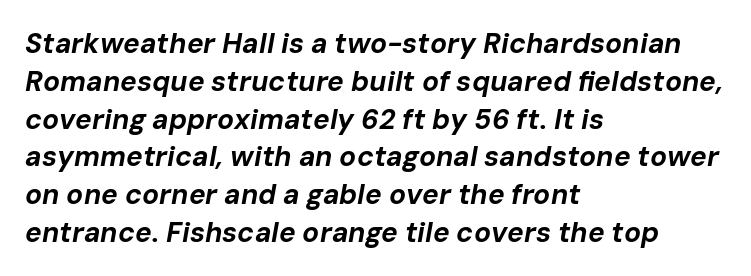
Teacher's note: observe the even left margin — that is flush-left alignment. The passage shown is typed in a proportional face where columns would drift. This sample uses an oblique cut, with every glyph tilted off the vertical. Compared with an ordinary text face, these strokes are far heavier — a full bold. Words appear dense and cohesive because spacing is normal.
